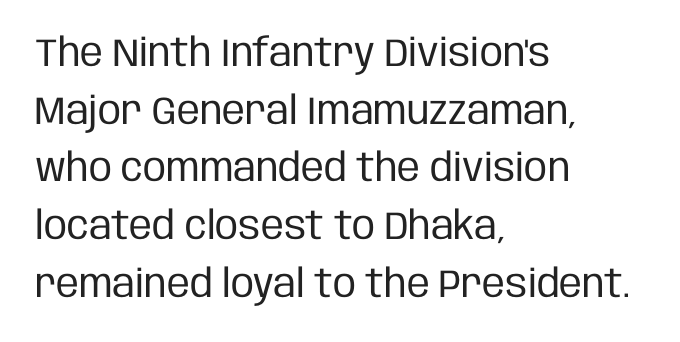
Q: Is the text bold? A: No.
Q: Is the text italic (slanted)? A: No, it is upright.
Q: Is the typeface a serif or a sans-serif typeface? A: Sans-serif.
Q: Is the text underlined? A: No.
Q: How is the paragraph aligned? A: Left-aligned.
Q: Is the spacing between letters normal or unusually wide? A: Normal.
Q: Is the spacing between lines tight, normal or loose? A: Normal.
Q: Width (condensed, normal, or wide)? A: Condensed.
Q: Stroke contrast? A: Low.
Q: x-height? A: Large.
Q: Monospaced? A: No.
